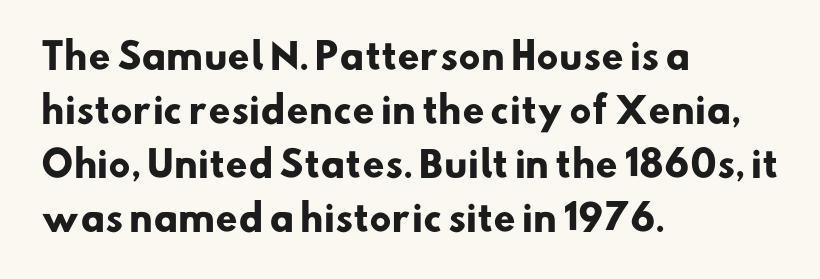
The image shows 35 px heavy sans-serif type; set left-aligned, normal line spacing (1.54x), normal letter spacing, not underlined; low stroke contrast and a small x-height.
